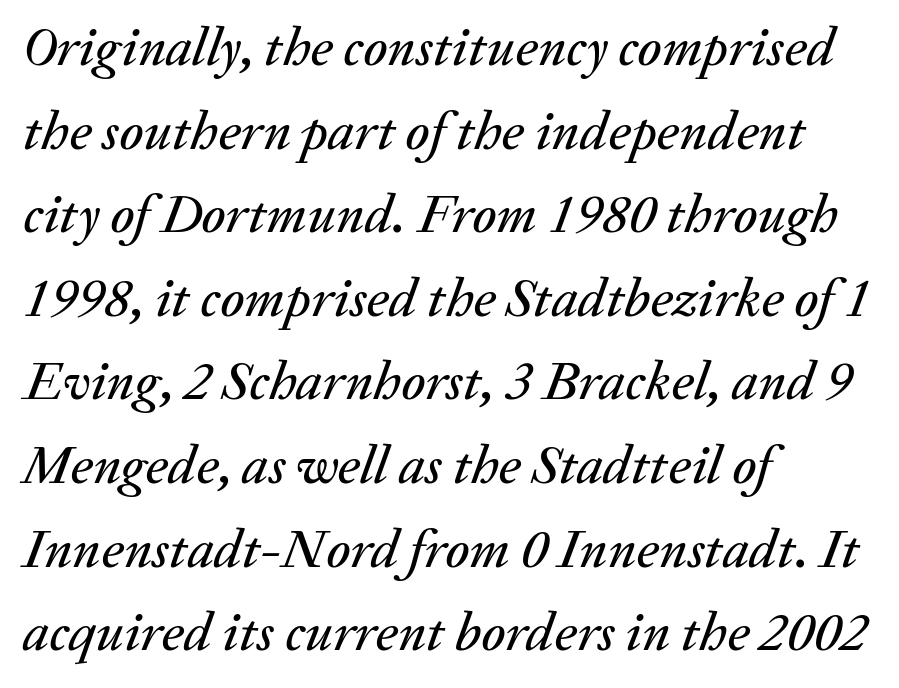
The image shows 55 px text type, italic (leaning right); set left-aligned, normal line spacing (1.52x), normal letter spacing, not underlined; medium stroke contrast and a medium x-height.
